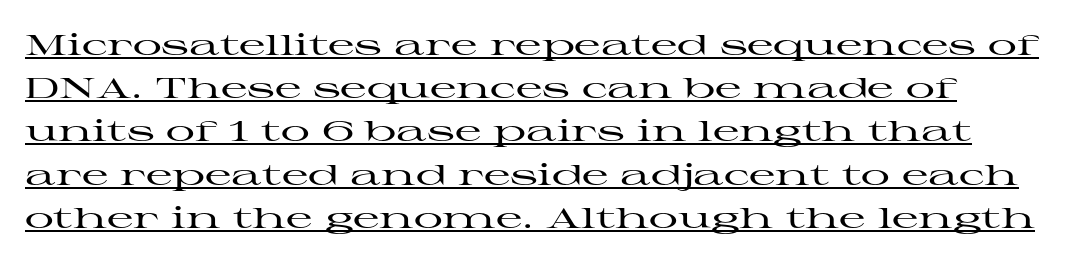
{"serif": "yes", "italic": "no", "width": "wide", "stroke_contrast": "high", "x_height": "medium", "monospaced": "no", "underline": "yes", "line_spacing": "normal", "line_spacing_ratio": 1.49, "letter_spacing": "normal", "letter_spacing_em": 0.0, "glyph_px": 29}
